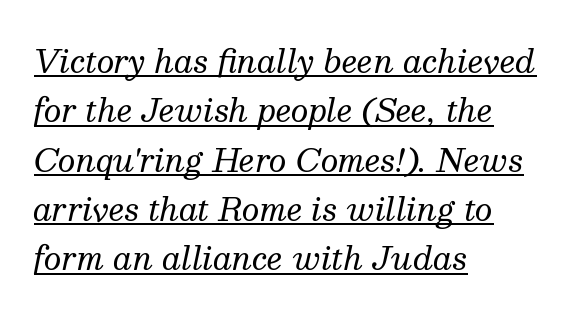
The image shows 31 px regular-weight serif type, italic (leaning right); set left-aligned, normal line spacing (1.59x), normal letter spacing, underlined; medium stroke contrast and a medium x-height.
